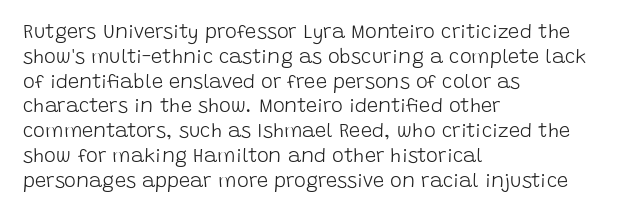
{"italic": "no", "bold": "no", "underline": "no", "align": "left", "line_spacing_ratio": 1.24, "letter_spacing": "normal", "letter_spacing_em": 0.0, "glyph_px": 20}
